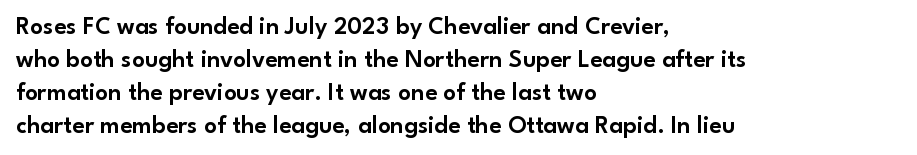
{"italic": "no", "underline": "no", "align": "left", "line_spacing": "normal", "line_spacing_ratio": 1.32, "letter_spacing": "normal", "letter_spacing_em": 0.0, "glyph_px": 25}
